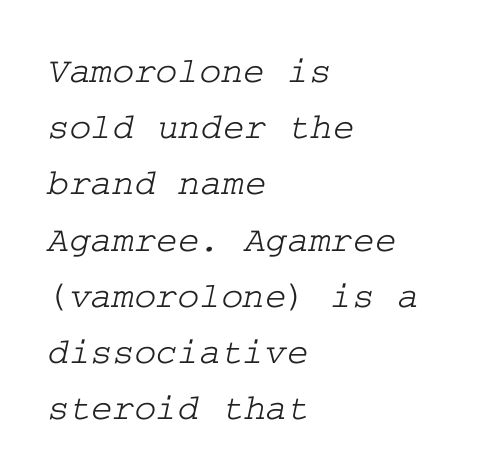
The image shows 37 px wide serif type; set left-aligned, normal line spacing (1.52x), normal letter spacing, not underlined; low stroke contrast and a medium x-height.
